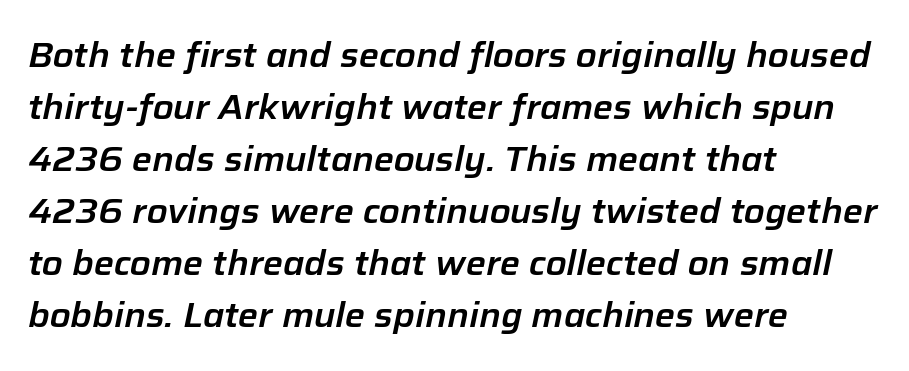
Q: Is the text italic (slanted)? A: Yes, it leans right by about 12 degrees.
Q: Is the text underlined? A: No.
Q: How is the paragraph aligned? A: Left-aligned.
Q: Is the spacing between letters normal or unusually wide? A: Normal.
Q: Is the spacing between lines tight, normal or loose? A: Normal.
Q: Width (condensed, normal, or wide)? A: Normal.
Q: Stroke contrast? A: Low.
Q: x-height? A: Medium.
Q: Monospaced? A: No.
